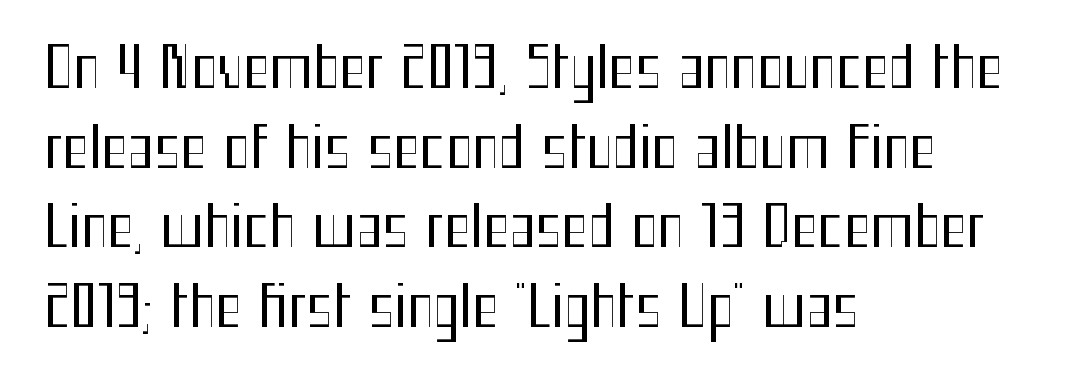
Q: Is the text bold? A: No.
Q: Is the text italic (slanted)? A: No, it is upright.
Q: Is the typeface a serif or a sans-serif typeface? A: Sans-serif.
Q: Is the text underlined? A: No.
Q: How is the paragraph aligned? A: Left-aligned.
Q: Is the spacing between letters normal or unusually wide? A: Normal.
Q: Is the spacing between lines tight, normal or loose? A: Normal.
Q: Width (condensed, normal, or wide)? A: Condensed.
Q: Stroke contrast? A: Medium.
Q: x-height? A: Medium.
Q: Monospaced? A: No.
